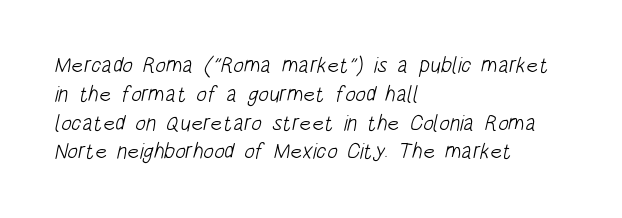
Normally led — the rows are evenly, conventionally spaced. Standard letterfit; no display-style spreading of the glyphs. Underline: absent. Short and long lines alike share a common starting point at left.
